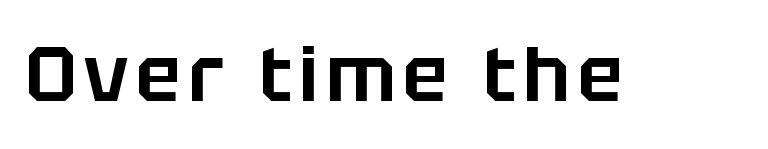
{"serif": "no", "italic": "no", "width": "normal", "stroke_contrast": "low", "x_height": "large", "monospaced": "no", "underline": "no", "glyph_px": 76}
